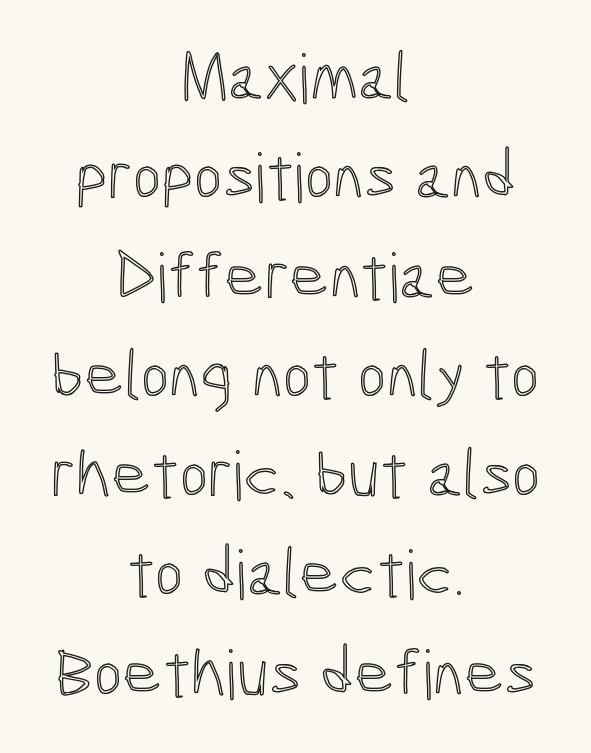
Note the varied advance widths — an 'i' is clearly narrower than an 'm'. The specimen reads as upright at a glance. Characters follow at the spacing the type designer built in. The passage shown is not underscored anywhere.
